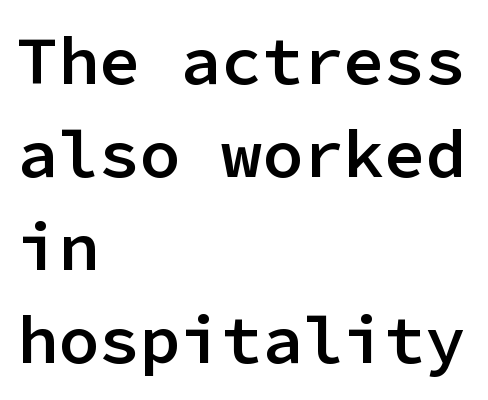
Q: Is the text bold? A: Semi-bold.
Q: Is the text italic (slanted)? A: No, it is upright.
Q: Is the typeface a serif or a sans-serif typeface? A: Sans-serif.
Q: Is the text underlined? A: No.
Q: How is the paragraph aligned? A: Left-aligned.
Q: Is the spacing between letters normal or unusually wide? A: Normal.
Q: Is the spacing between lines tight, normal or loose? A: Normal.
Q: Width (condensed, normal, or wide)? A: Normal.
Q: Stroke contrast? A: Low.
Q: x-height? A: Medium.
Q: Monospaced? A: Yes.
